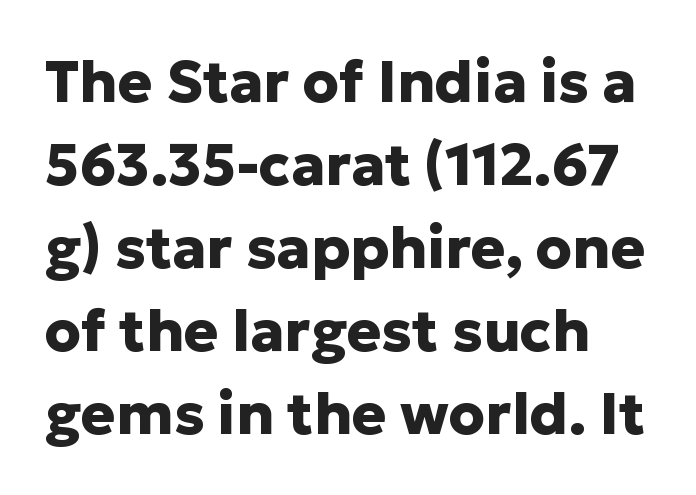
Q: Is the text bold? A: Yes.
Q: Is the text italic (slanted)? A: No, it is upright.
Q: Is the typeface a serif or a sans-serif typeface? A: Sans-serif.
Q: Is the text underlined? A: No.
Q: Is the spacing between letters normal or unusually wide? A: Normal.
Q: Is the spacing between lines tight, normal or loose? A: Normal.
Q: Width (condensed, normal, or wide)? A: Normal.
Q: Stroke contrast? A: Low.
Q: x-height? A: Medium.
Q: Monospaced? A: No.
